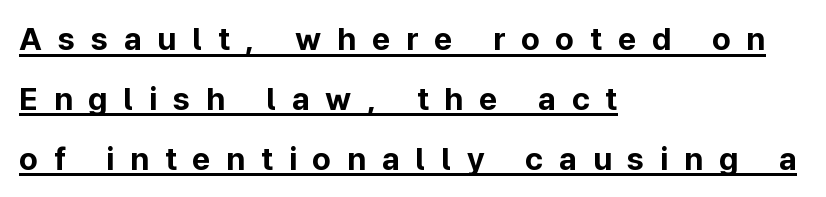
Q: Is the text bold? A: Yes.
Q: Is the text italic (slanted)? A: No, it is upright.
Q: Is the typeface a serif or a sans-serif typeface? A: Sans-serif.
Q: Is the text underlined? A: Yes.
Q: How is the paragraph aligned? A: Left-aligned.
Q: Is the spacing between letters normal or unusually wide? A: Unusually wide.
Q: Width (condensed, normal, or wide)? A: Normal.
Q: Stroke contrast? A: Low.
Q: x-height? A: Medium.
Q: Monospaced? A: No.
